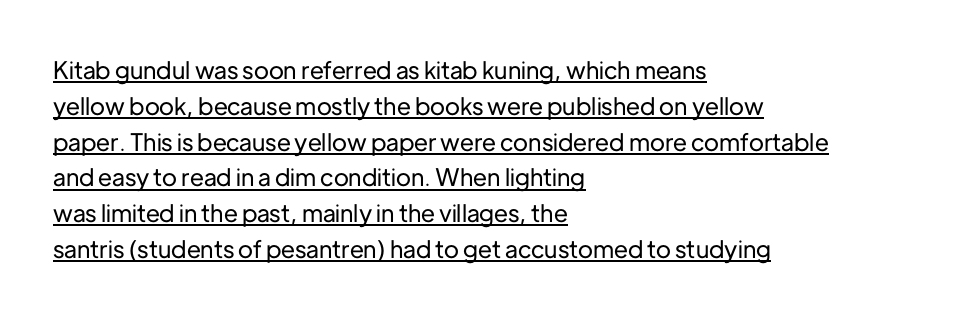
{"italic": "no", "underline": "yes", "align": "left", "line_spacing": "normal", "line_spacing_ratio": 1.49, "letter_spacing": "normal", "letter_spacing_em": 0.0, "glyph_px": 24}
